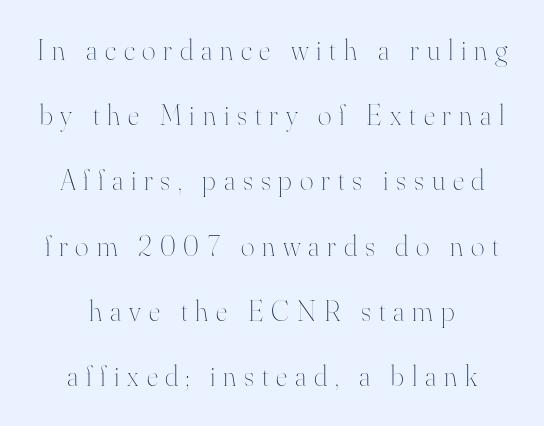
{"italic": "no", "bold": "no", "weight": "thin", "width": "normal", "stroke_contrast": "high", "x_height": "small", "monospaced": "no", "underline": "no", "line_spacing": "loose", "line_spacing_ratio": 2.25, "letter_spacing": "wide", "letter_spacing_em": 0.27, "glyph_px": 29}
